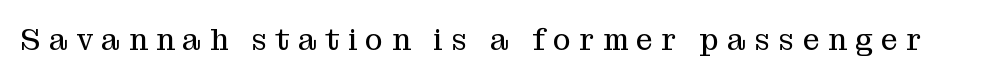
The image shows 30 px regular-weight serif type, upright; set unusually wide letter spacing (+0.28 em), not underlined; medium stroke contrast and a medium x-height.
